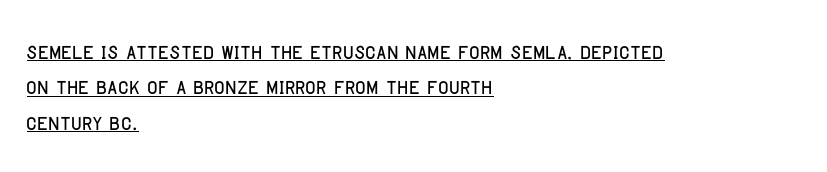
{"serif": "no", "italic": "no", "width": "condensed", "stroke_contrast": "low", "x_height": "large", "monospaced": "no", "underline": "yes", "align": "left", "line_spacing_ratio": 1.22, "letter_spacing": "normal", "letter_spacing_em": 0.0, "glyph_px": 29}
